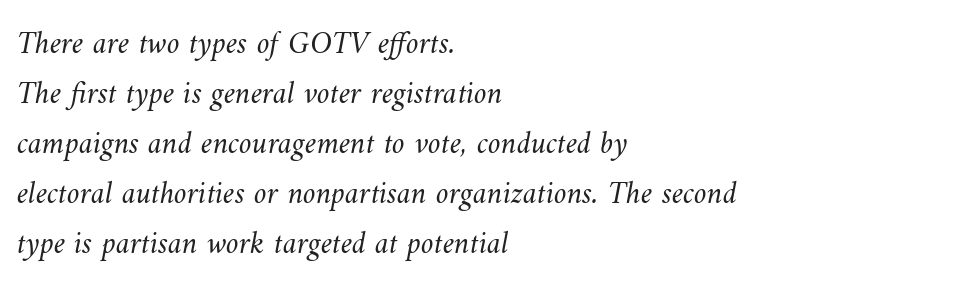
Q: Is the text bold? A: No.
Q: Is the text underlined? A: No.
Q: How is the paragraph aligned? A: Left-aligned.
Q: Is the spacing between letters normal or unusually wide? A: Normal.
Q: Is the spacing between lines tight, normal or loose? A: Normal.
Q: Width (condensed, normal, or wide)? A: Normal.
Q: Stroke contrast? A: Medium.
Q: x-height? A: Small.
Q: Monospaced? A: No.
